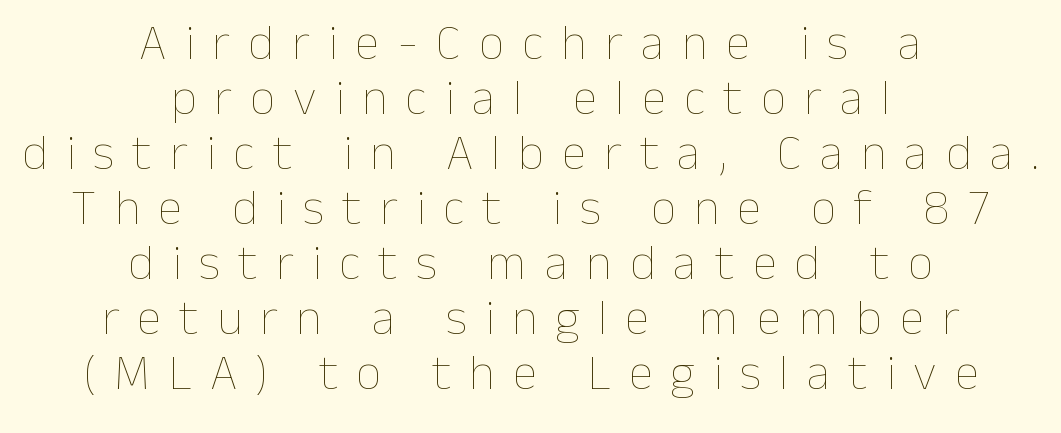
The zone under the glyphs is completely vacant. Stems and bowls with no extra thickness — not bold. Caption: expanded tracking, letters set apart. The block of text is dense from top to bottom, with scant space between rows. This sample has the flowing, uneven cadence of proportional lettering.
